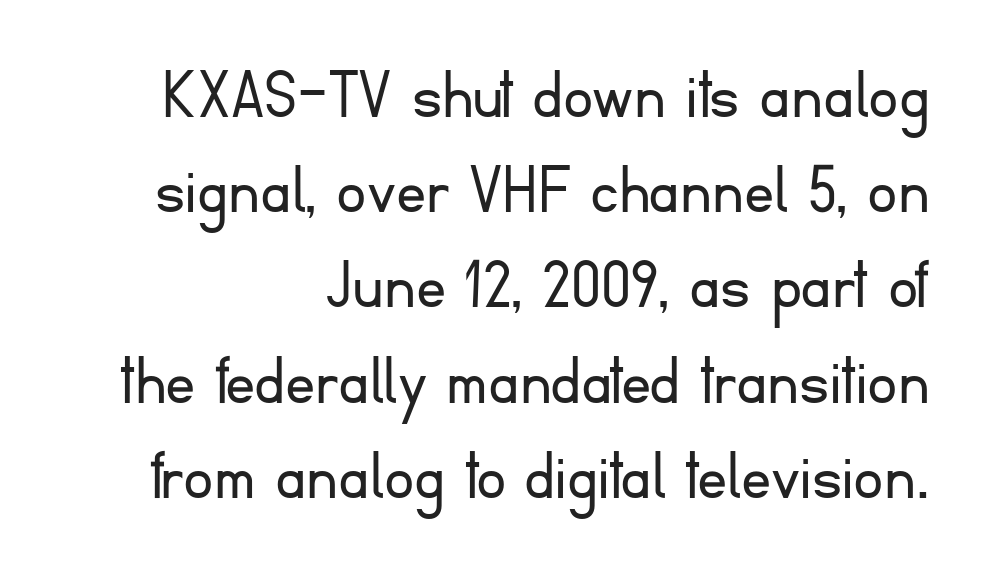
The image shows 75 px light sans-serif type, upright; set right-aligned, normal line spacing (1.27x), normal letter spacing, not underlined; low stroke contrast and a small x-height.
